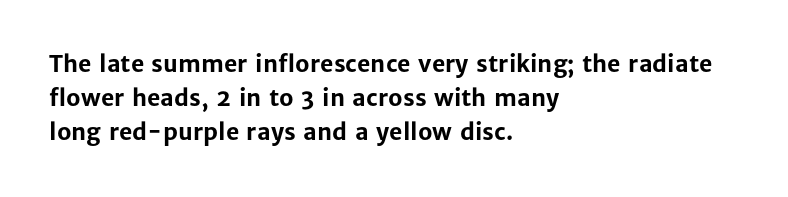
The image shows 23 px bold type, upright; set left-aligned, normal line spacing (1.48x), normal letter spacing, not underlined.
